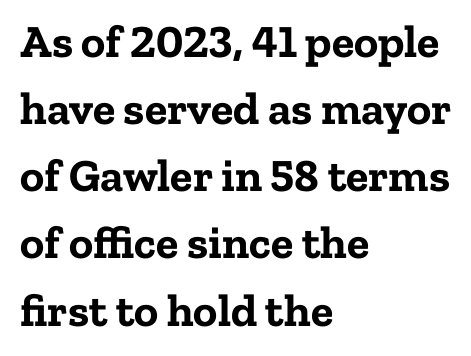
The image shows 46 px bold serif type, upright; set left-aligned, normal line spacing (1.46x), normal letter spacing, not underlined; low stroke contrast and a medium x-height.
